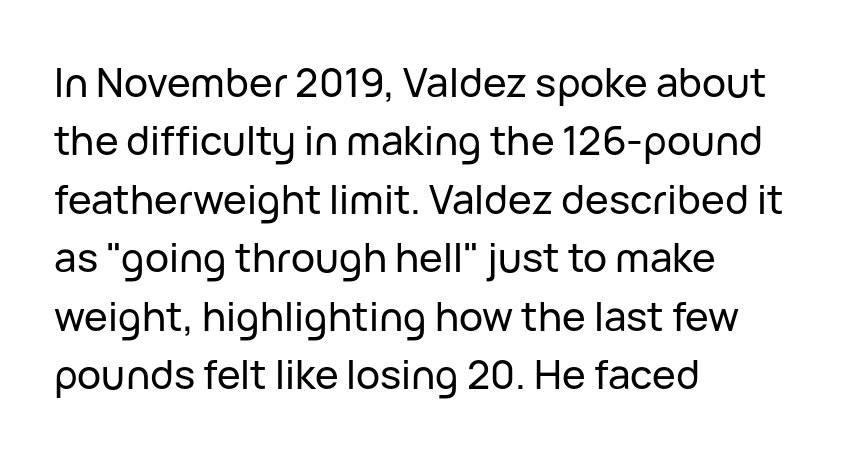
Decoration check: the copy has no underline. The specimen reads as upright at a glance. These lines are composed in type without serifs. A typesetter would call this zero additional tracking. Notice how descenders clear the ascenders below comfortably — that's standard leading. Compared with a centered layout, this one pins lines to the left instead.
